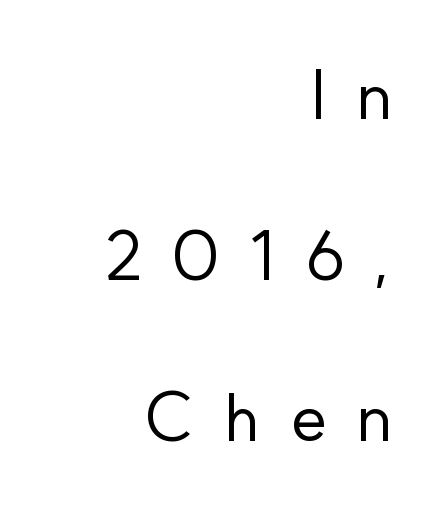
The image shows 69 px regular-weight sans-serif type, upright; set right-aligned, loose line spacing (2.33x), unusually wide letter spacing (+0.42 em), not underlined; low stroke contrast and a small x-height.
